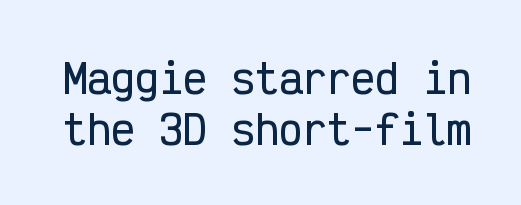
Bare-footed words on every line. The rendering shows plain stroke endings on the letterforms — a sans-serif design. Ascenders rise straight up at ninety degrees. The horizontal fit of the characters is conventional and even.
